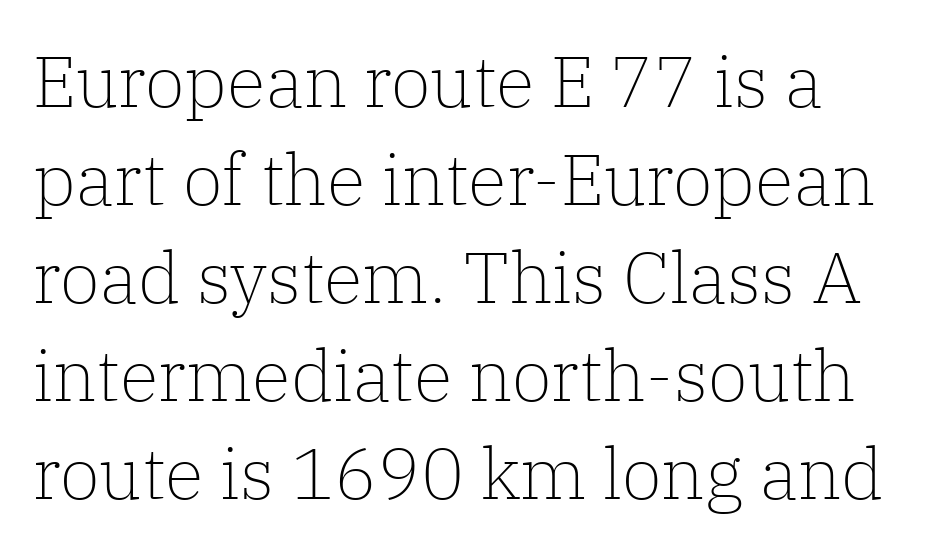
The image shows 72 px light serif type, upright; set left-aligned, normal line spacing (1.36x), normal letter spacing, not underlined; low stroke contrast and a medium x-height.
